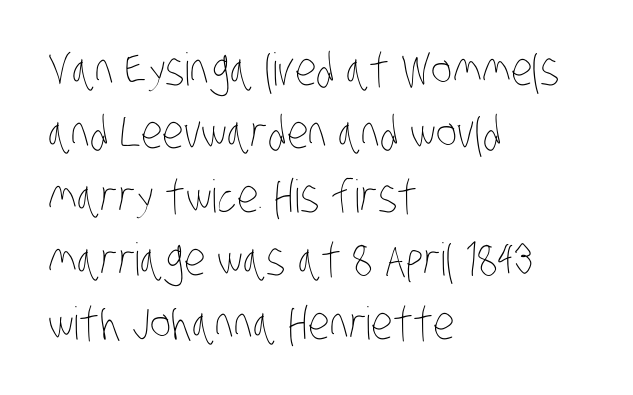
The characters are drawn with everyday or finer stroke widths. Each letter keeps its own natural width here, so spacing adapts to shape. Left-aligned paragraph, ragged on the right. Caption: standard tracking, unaltered. The vertical gap from one line to the next is medium.
